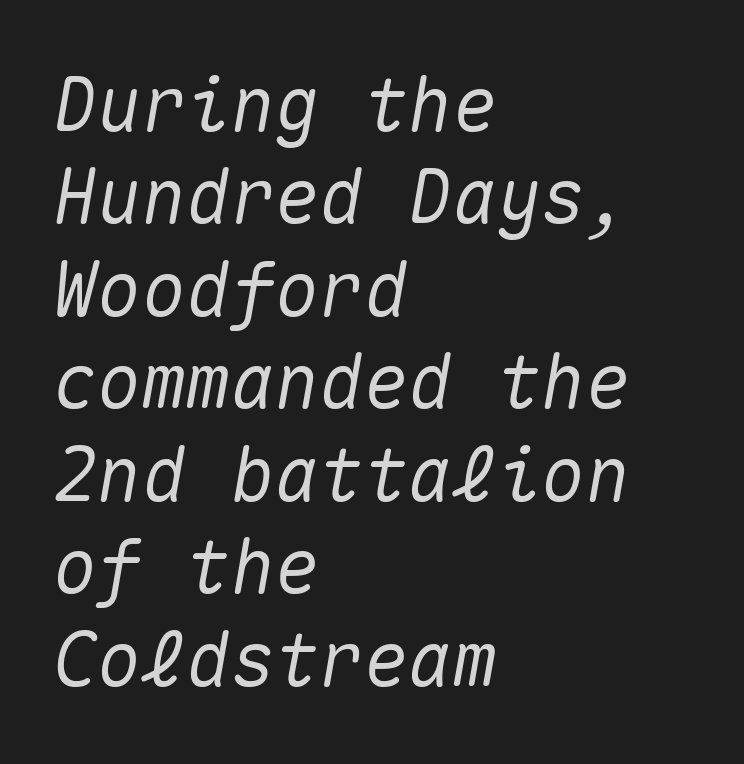
The image shows 74 px text type, italic (leaning right), monospaced; set left-aligned, normal line spacing (1.25x), normal letter spacing, not underlined; medium stroke contrast and a medium x-height.
